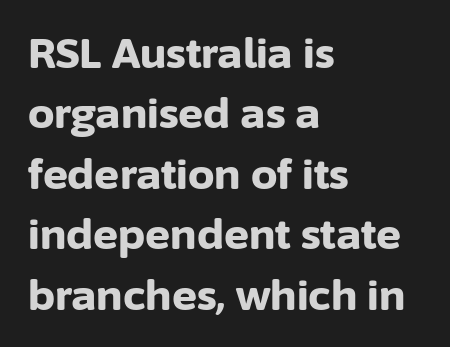
The image shows 42 px bold sans-serif type, upright; set left-aligned, normal line spacing (1.44x), normal letter spacing, not underlined; low stroke contrast and a medium x-height.
